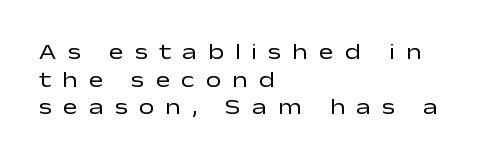
Q: Is the text bold? A: No.
Q: Is the text italic (slanted)? A: No, it is upright.
Q: Is the text underlined? A: No.
Q: How is the paragraph aligned? A: Left-aligned.
Q: Is the spacing between letters normal or unusually wide? A: Unusually wide.
Q: Is the spacing between lines tight, normal or loose? A: Normal.
